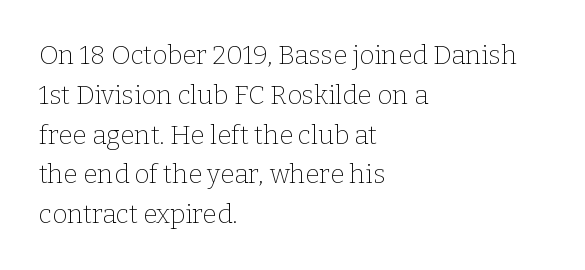
The image shows 26 px text type, upright; set left-aligned, normal line spacing (1.53x), normal letter spacing, not underlined.
